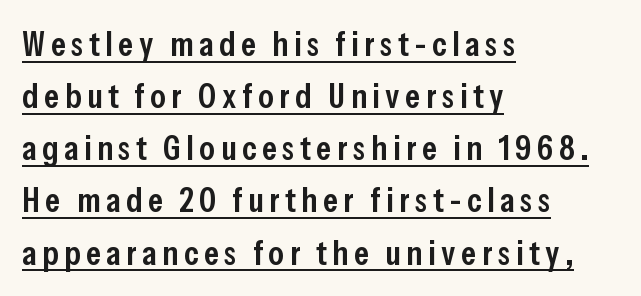
The image shows 35 px semibold, condensed sans-serif type, upright; set left-aligned, normal line spacing (1.49x), underlined; low stroke contrast and a medium x-height.
